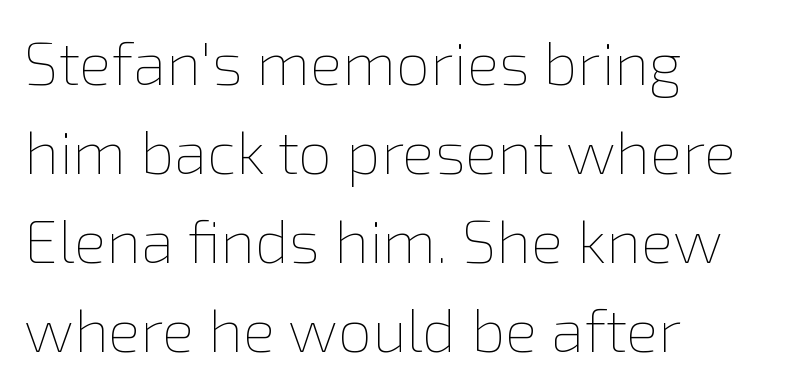
{"italic": "no", "bold": "no", "weight": "thin", "width": "normal", "x_height": "medium", "monospaced": "no", "underline": "no", "align": "left", "line_spacing": "normal", "line_spacing_ratio": 1.46, "letter_spacing": "normal", "letter_spacing_em": 0.0, "glyph_px": 61}
